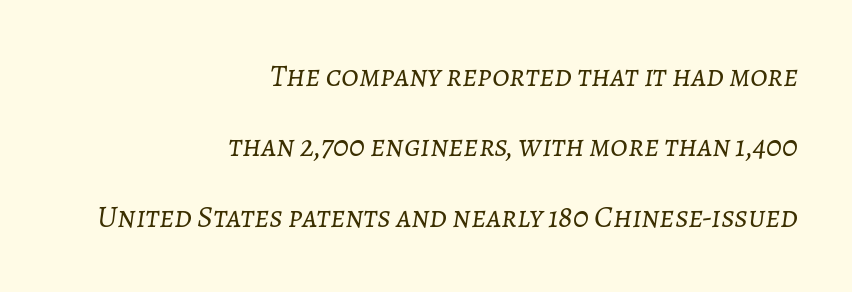
Q: Is the text bold? A: No.
Q: Is the text italic (slanted)? A: Yes, it leans right by about 7 degrees.
Q: Is the text underlined? A: No.
Q: How is the paragraph aligned? A: Right-aligned.
Q: Is the spacing between letters normal or unusually wide? A: Normal.
Q: Is the spacing between lines tight, normal or loose? A: Loose.
Q: Width (condensed, normal, or wide)? A: Normal.
Q: Stroke contrast? A: Low.
Q: x-height? A: Medium.
Q: Monospaced? A: No.
